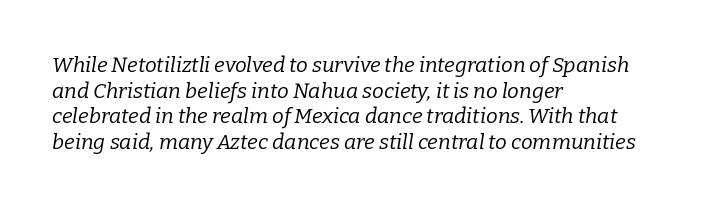
Q: Is the text bold? A: No.
Q: Is the text italic (slanted)? A: Yes, it leans right by about 9 degrees.
Q: Is the text underlined? A: No.
Q: How is the paragraph aligned? A: Left-aligned.
Q: Is the spacing between letters normal or unusually wide? A: Normal.
